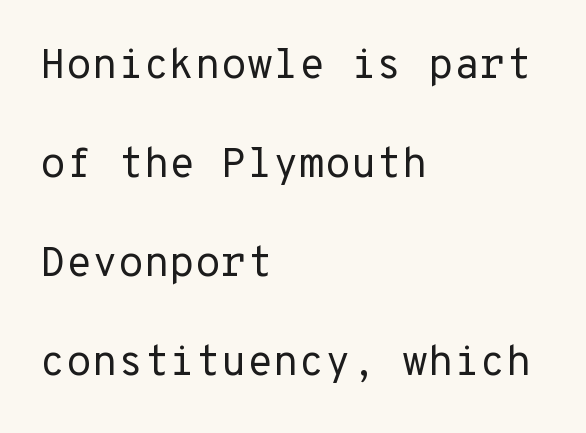
Q: Is the text bold? A: No.
Q: Is the text italic (slanted)? A: No, it is upright.
Q: Is the typeface a serif or a sans-serif typeface? A: Sans-serif.
Q: Is the text underlined? A: No.
Q: How is the paragraph aligned? A: Left-aligned.
Q: Is the spacing between letters normal or unusually wide? A: Normal.
Q: Is the spacing between lines tight, normal or loose? A: Loose.
Q: Width (condensed, normal, or wide)? A: Normal.
Q: Stroke contrast? A: Low.
Q: x-height? A: Medium.
Q: Monospaced? A: Yes.
